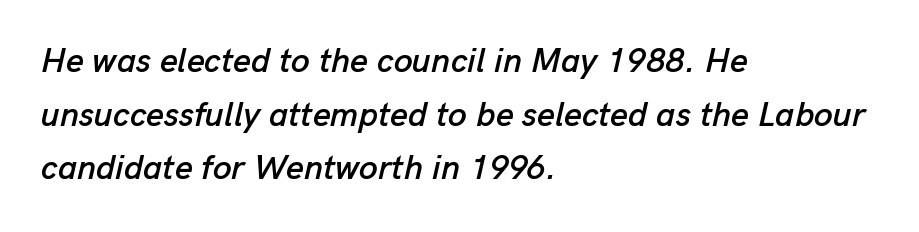
The image shows 34 px text type, italic (leaning right); set left-aligned, normal line spacing (1.58x), normal letter spacing, not underlined; low stroke contrast and a medium x-height.
